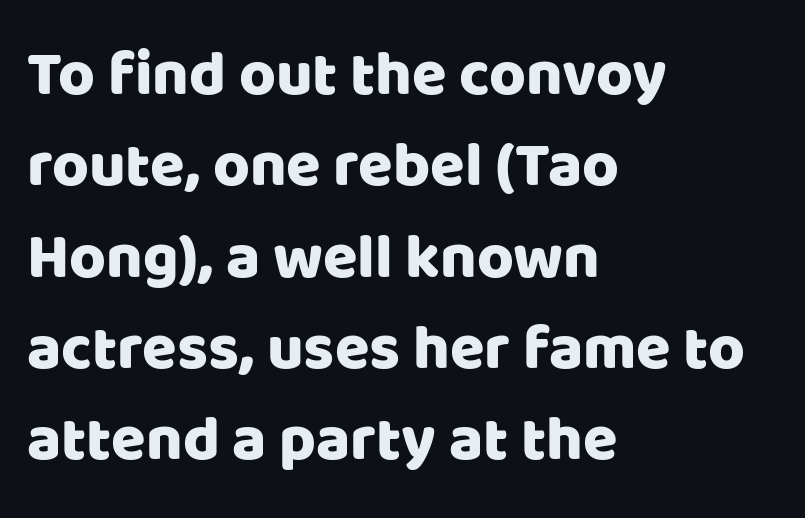
{"serif": "no", "italic": "no", "width": "normal", "stroke_contrast": "low", "x_height": "large", "monospaced": "no", "underline": "no", "align": "left", "line_spacing": "normal", "line_spacing_ratio": 1.45, "letter_spacing": "normal", "letter_spacing_em": 0.0, "glyph_px": 63}
